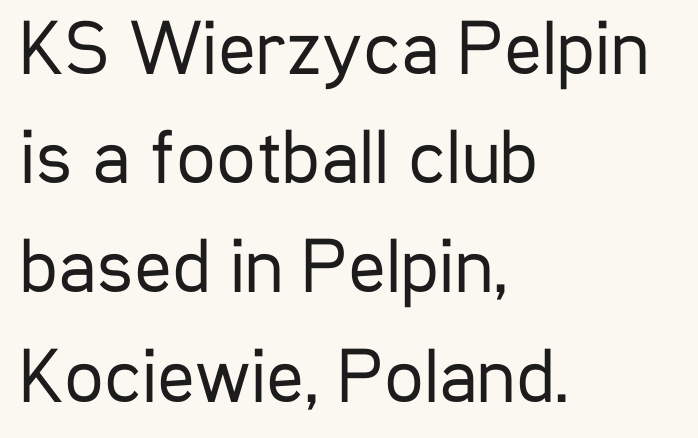
Q: Is the text bold? A: No.
Q: Is the text italic (slanted)? A: No, it is upright.
Q: Is the typeface a serif or a sans-serif typeface? A: Sans-serif.
Q: Is the text underlined? A: No.
Q: How is the paragraph aligned? A: Left-aligned.
Q: Is the spacing between letters normal or unusually wide? A: Normal.
Q: Is the spacing between lines tight, normal or loose? A: Normal.
Q: Width (condensed, normal, or wide)? A: Condensed.
Q: Stroke contrast? A: Low.
Q: x-height? A: Medium.
Q: Monospaced? A: No.
